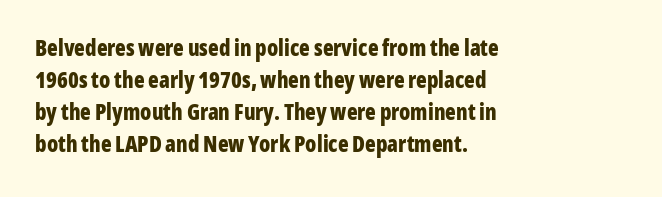
{"italic": "no", "bold": "yes", "underline": "no", "align": "left", "line_spacing": "normal", "line_spacing_ratio": 1.46, "letter_spacing": "normal", "letter_spacing_em": 0.0, "glyph_px": 22}
